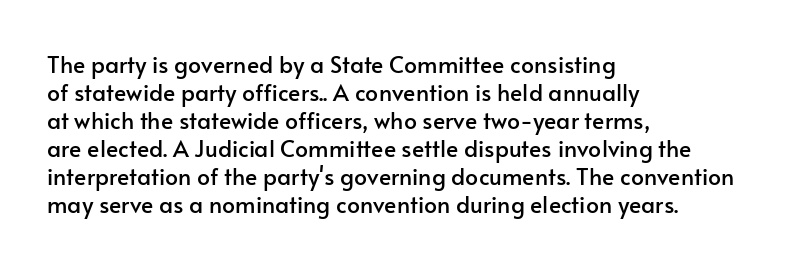
Look at the tracking — it's just the regular setting, nothing added. Caption: multi-line text, flush left, ragged right. Notice how the stems are strictly vertical — no italics here. A clean baseline with only descenders dipping below it.
